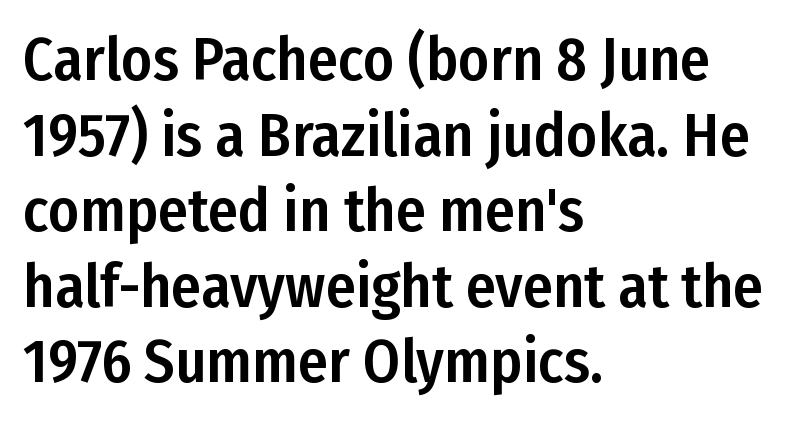
Is this a fixed-width face? No — the glyphs have proportional, varying widths. This rendering uses left alignment, leaving the right contour irregular. Each word holds together tightly as a unit, with standard inter-letter gaps. The designer went with a sans here, leaving each stem footless. The designer left line spacing at the default. The string is rendered with underlining switched off.
